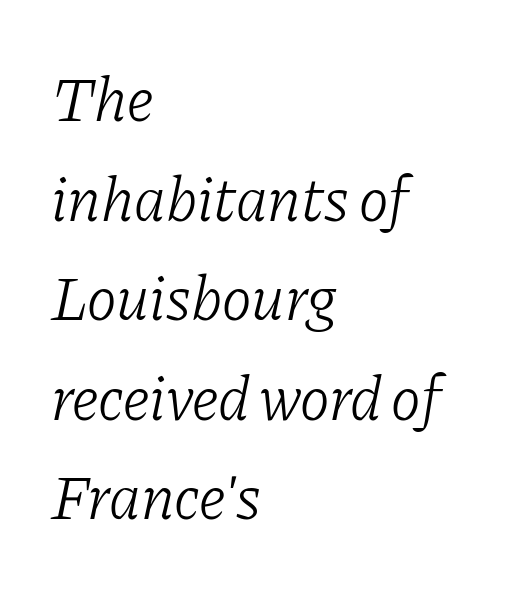
Varying glyph widths throughout — classic text-font behaviour. Stroke thickness stays within the range of a standard reading face or lighter. The foot of each line stays bare and open. Here the glyphs are tracked normally, forming tight word shapes. The font's italic variant was chosen for this text. Reading down the block, your eye returns to a fixed left position each line.
